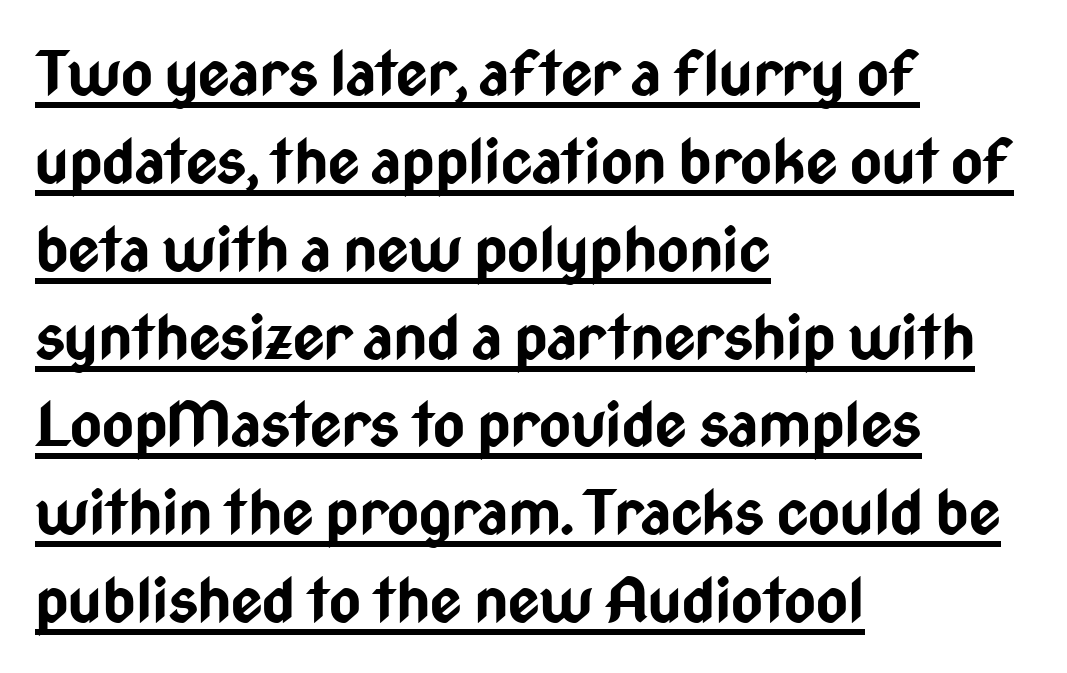
The image shows 61 px bold, condensed sans-serif type, upright; set left-aligned, normal line spacing (1.44x), normal letter spacing, underlined; low stroke contrast and a medium x-height.
